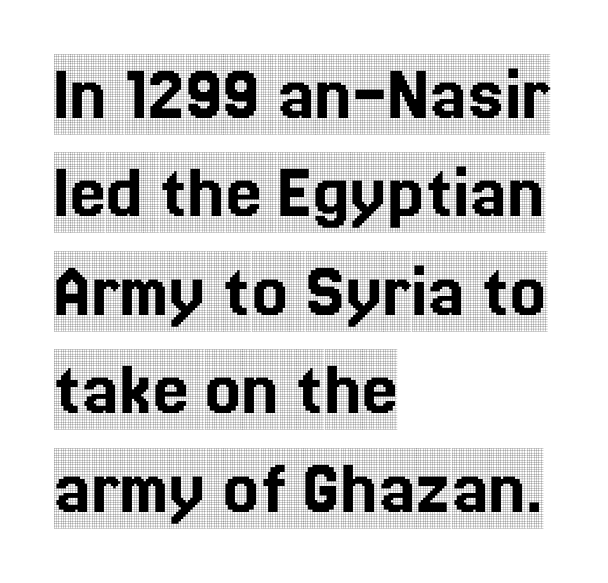
The image shows 80 px condensed serif type, upright; set left-aligned, line spacing 1.23x, normal letter spacing, not underlined; a large x-height.
